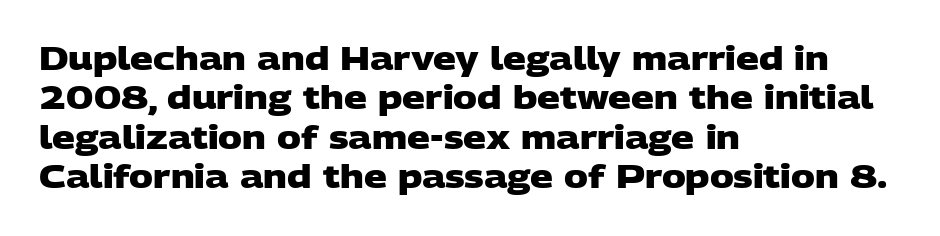
The letters advance in unequal steps, a hallmark of proportional type. This sample is left-justified, so line endings fall wherever the words run out. A bare baseline throughout the passage. The font is running at its bold setting. Here the glyphs are tracked normally, forming tight word shapes.
